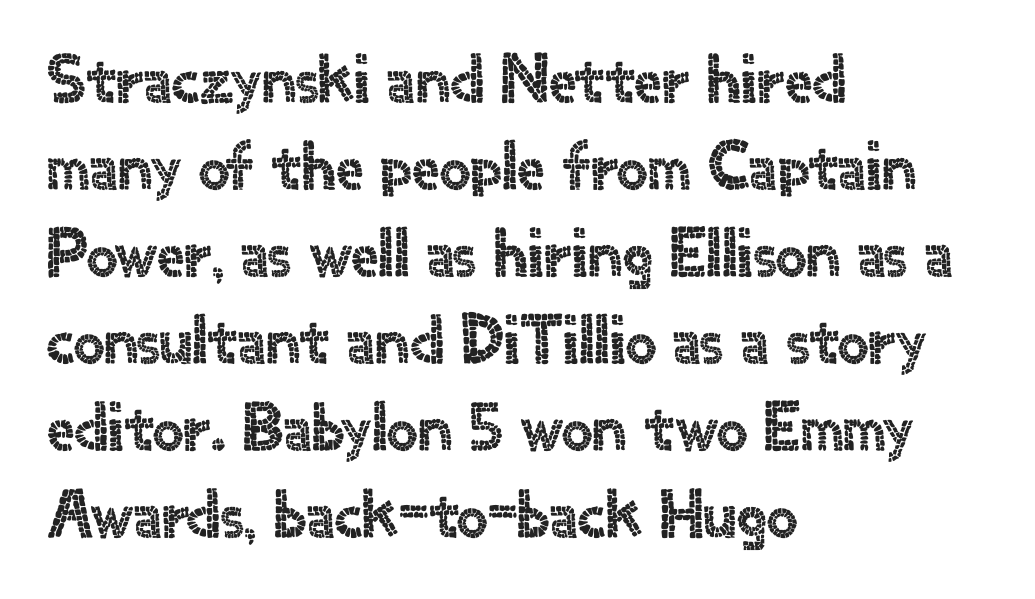
Q: Is the text italic (slanted)? A: No, it is upright.
Q: Is the typeface a serif or a sans-serif typeface? A: Sans-serif.
Q: Is the text underlined? A: No.
Q: How is the paragraph aligned? A: Left-aligned.
Q: Is the spacing between letters normal or unusually wide? A: Normal.
Q: Is the spacing between lines tight, normal or loose? A: Normal.
Q: Width (condensed, normal, or wide)? A: Normal.
Q: x-height? A: Small.
Q: Monospaced? A: No.
